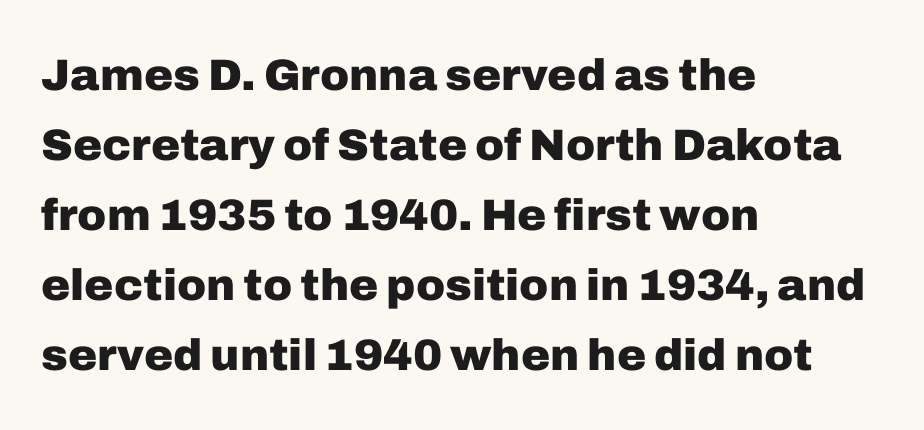
The image shows 44 px heavy sans-serif type, upright; set left-aligned, normal line spacing (1.59x), normal letter spacing, not underlined; low stroke contrast and a medium x-height.
